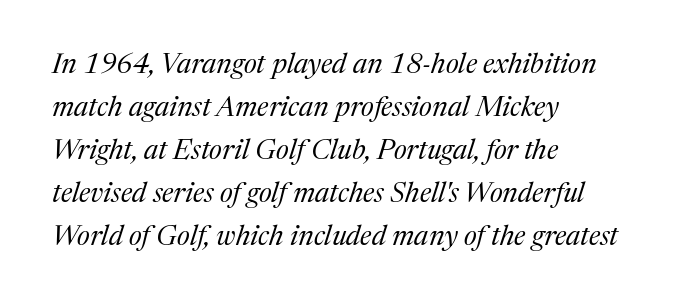
The image shows 28 px regular-weight serif type, italic (leaning right); set left-aligned, normal line spacing (1.54x), normal letter spacing, not underlined; medium stroke contrast and a medium x-height.
